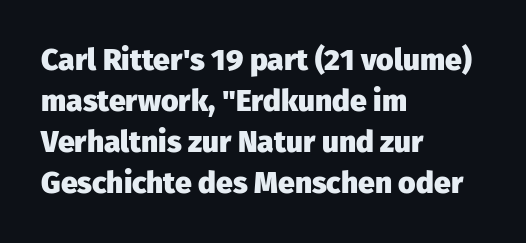
Q: Is the text bold? A: Yes.
Q: Is the text italic (slanted)? A: No, it is upright.
Q: Is the typeface a serif or a sans-serif typeface? A: Sans-serif.
Q: Is the text underlined? A: No.
Q: How is the paragraph aligned? A: Left-aligned.
Q: Is the spacing between letters normal or unusually wide? A: Normal.
Q: Is the spacing between lines tight, normal or loose? A: Normal.
Q: Width (condensed, normal, or wide)? A: Normal.
Q: Stroke contrast? A: Low.
Q: x-height? A: Medium.
Q: Monospaced? A: No.
